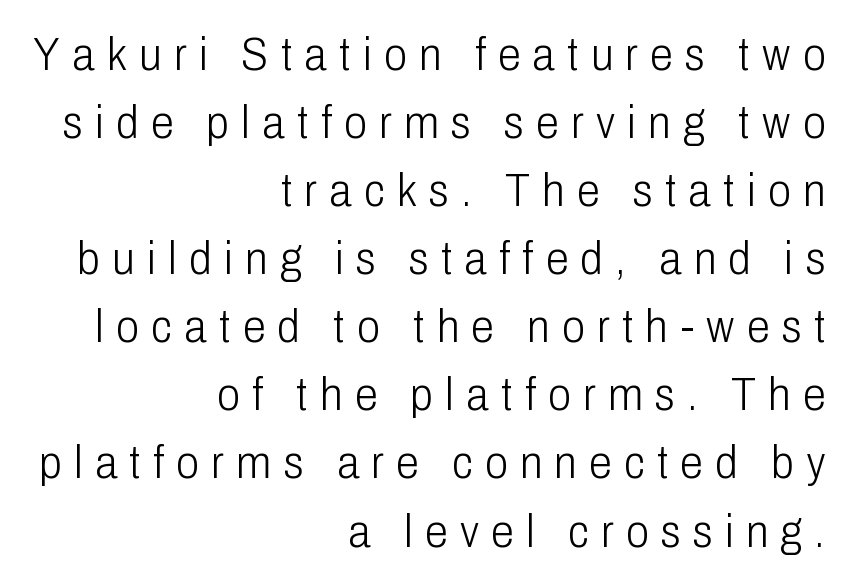
Is this a fixed-width face? No — the glyphs have proportional, varying widths. This block has exactly the height ordinary leading produces. The paragraph has a hard right edge and a soft left edge. The weight tops out at a normal text grade. Check where the strokes stop: nothing finishes them off — pure sans.
